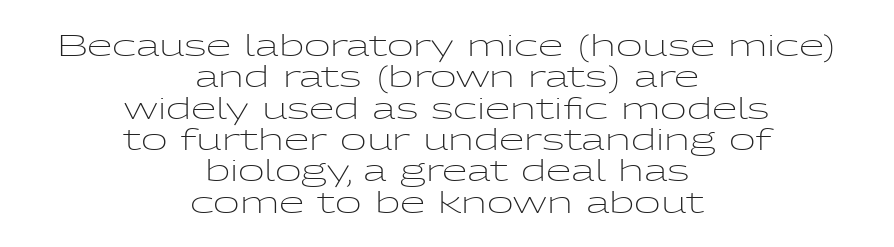
Glyph-to-glyph distance matches everyday printed text. Typeset on center — no edge is straight. A bare baseline throughout the passage. Rendered with straight, roman letterforms. These lines are composed in type without serifs.
